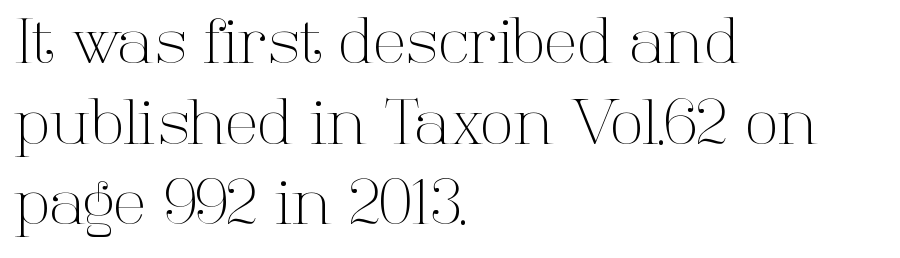
The image shows 61 px light serif type, upright; set left-aligned, normal line spacing (1.32x), normal letter spacing, not underlined; high stroke contrast and a medium x-height.
